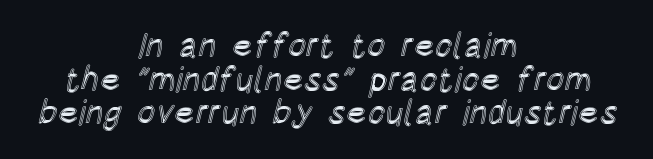
{"width": "condensed", "x_height": "large", "monospaced": "no", "underline": "no", "align": "center", "line_spacing": "tight", "line_spacing_ratio": 0.99, "letter_spacing": "normal", "letter_spacing_em": 0.0, "glyph_px": 34}
